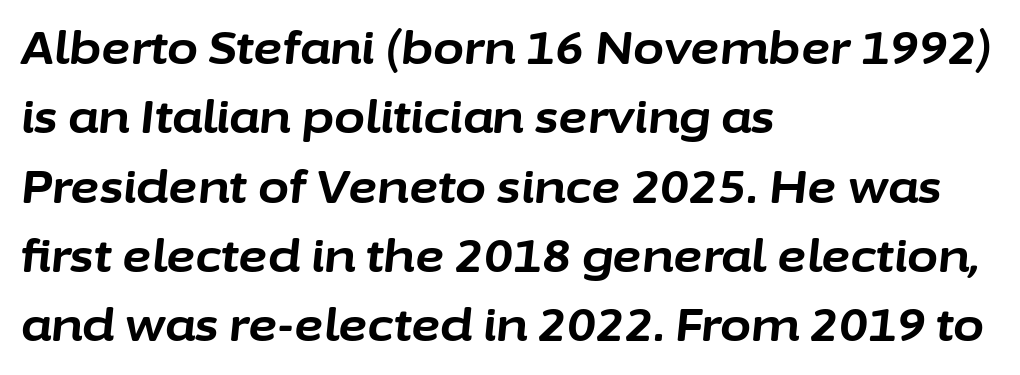
This block has exactly the height ordinary leading produces. The rendering uses natural spacing where letterforms have individual widths. Beneath every word, the page is bare. Compared with ordinary roman type, these characters are visibly tilted. You'd pick this weight for a headline — it's a proper bold. All the whitespace from short lines collects on the right.
